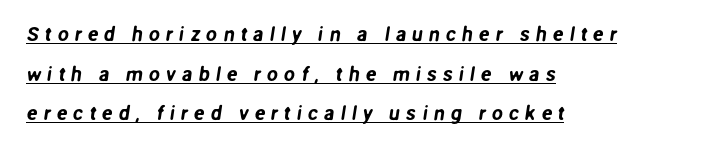
Q: Is the text underlined? A: Yes.
Q: How is the paragraph aligned? A: Left-aligned.
Q: Is the spacing between letters normal or unusually wide? A: Unusually wide.
Q: Is the spacing between lines tight, normal or loose? A: Loose.
